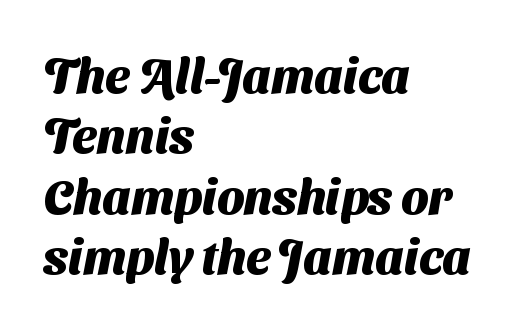
The image shows 48 px heavy sans-serif type; set left-aligned, normal line spacing (1.26x), normal letter spacing, not underlined; medium stroke contrast and a medium x-height.
